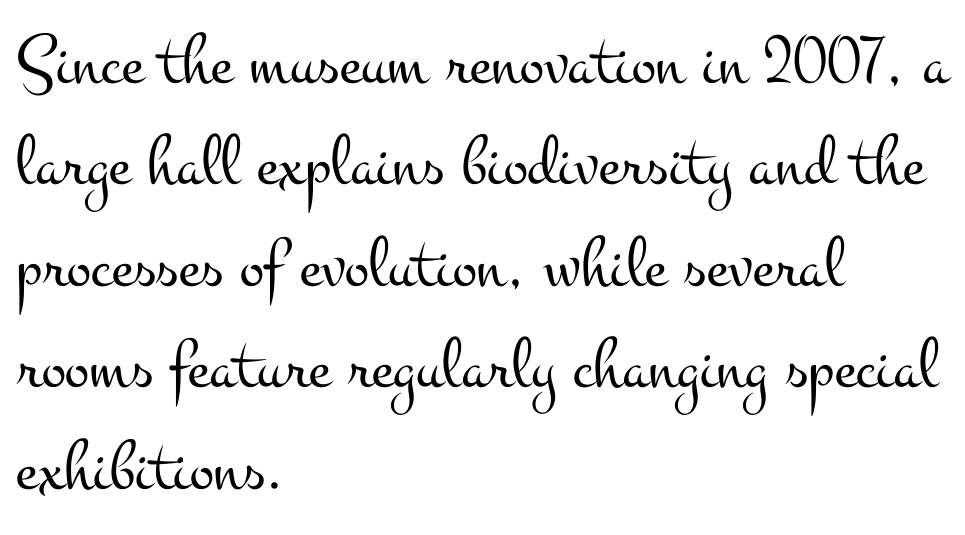
Weight: in the light-to-regular range. The gaps between neighbouring characters are ordinary and unremarkable. A clean baseline with only descenders dipping below it. The lines sit at an ordinary, default distance from one another.
